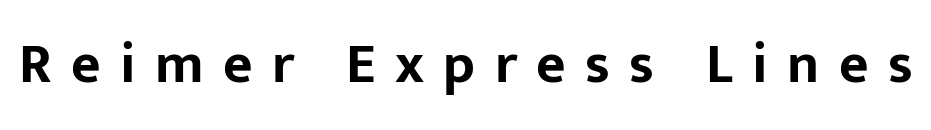
Looks like regular typesetting: each glyph gets only the width it needs. Does the weight exceed regular? Yes, all the way to bold. Is the letter spacing exaggerated? Yes — the characters are pushed far apart. Quick note: not italic, upright. The zone under the glyphs is completely vacant. The typeface chosen for these lines omits serifs.
